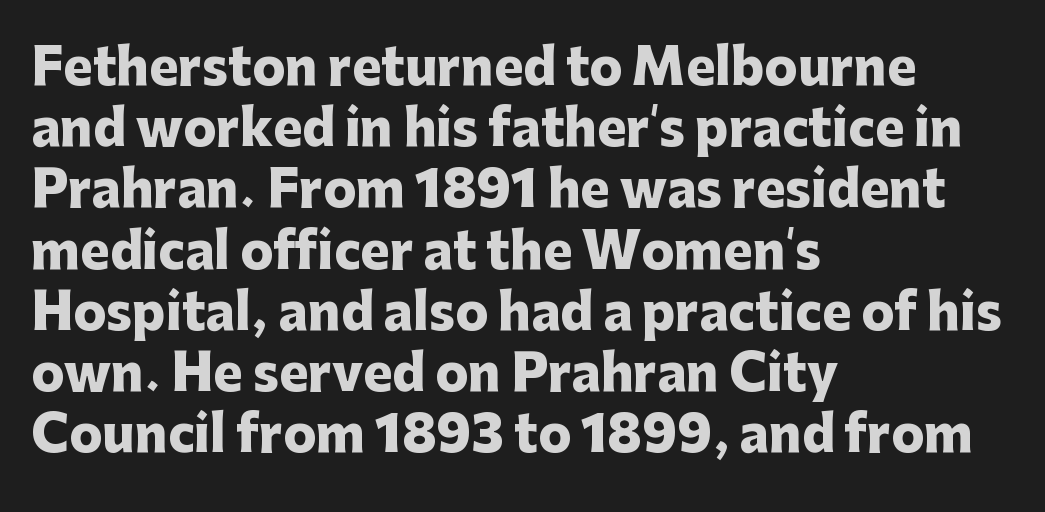
Standard letterfit; no display-style spreading of the glyphs. I'd call this a sans setting — the letters go barefoot. Proportional: the letters do not fall into vertical columns. I'd describe the lettering as bold — thick and assertive. Underline: absent. If you drew a line through each stem, it would be perfectly vertical.
